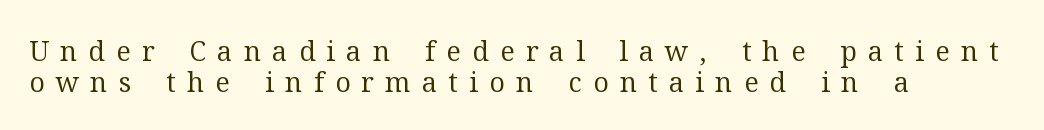
Compared with typical body copy, the letter spacing here is much looser. Lines of text with bare space underneath. Visually the block forms a straight wall on the left and a jagged coastline on the right. The passage shown is not bold in any degree. Notice how the stems are strictly vertical — no italics here.
